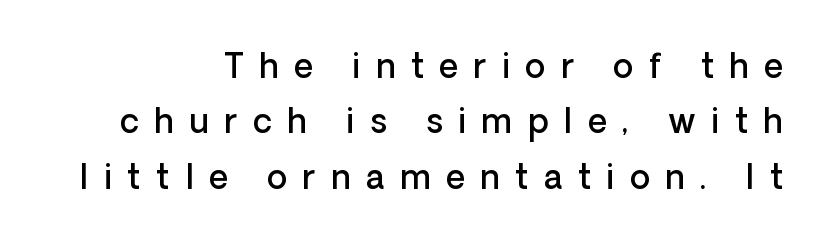
Q: Is the text bold? A: Semi-bold.
Q: Is the text italic (slanted)? A: No, it is upright.
Q: Is the typeface a serif or a sans-serif typeface? A: Sans-serif.
Q: Is the text underlined? A: No.
Q: How is the paragraph aligned? A: Right-aligned.
Q: Is the spacing between letters normal or unusually wide? A: Unusually wide.
Q: Is the spacing between lines tight, normal or loose? A: Normal.
Q: Width (condensed, normal, or wide)? A: Normal.
Q: Stroke contrast? A: Low.
Q: x-height? A: Medium.
Q: Monospaced? A: No.
